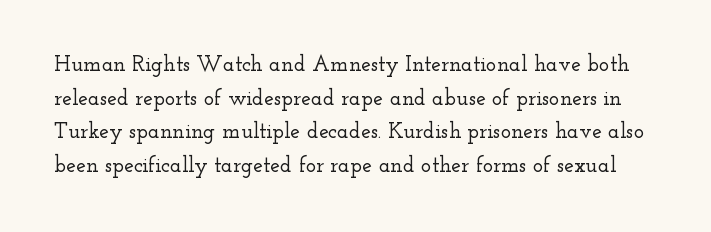
Reading down the column, the eye jumps a familiar distance to each next line. Does the lettering tilt? It doesn't — this is upright. Beneath every word, the page is bare. Observe the ordinary spacing: letters are neighbours, not strangers.
